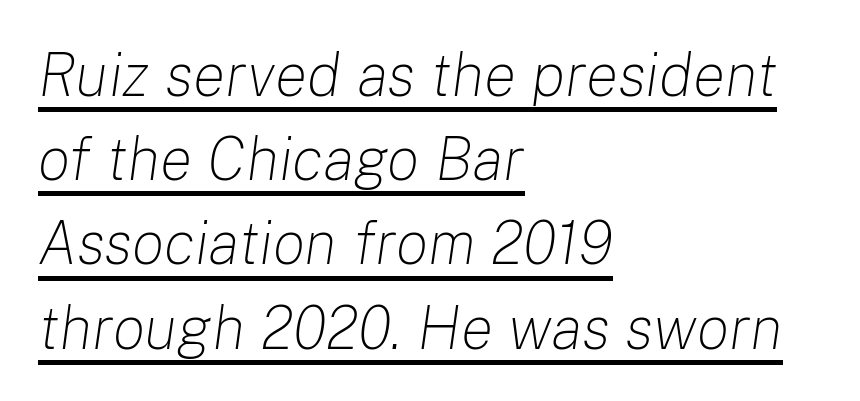
Q: Is the text bold? A: No.
Q: Is the text italic (slanted)? A: Yes, it leans right by about 8 degrees.
Q: Is the text underlined? A: Yes.
Q: How is the paragraph aligned? A: Left-aligned.
Q: Is the spacing between letters normal or unusually wide? A: Normal.
Q: Is the spacing between lines tight, normal or loose? A: Normal.
Q: Width (condensed, normal, or wide)? A: Normal.
Q: Stroke contrast? A: Low.
Q: x-height? A: Medium.
Q: Monospaced? A: No.
